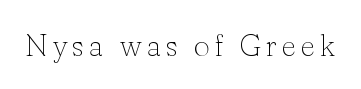
The image shows 31 px thin serif type, upright; set not underlined; low stroke contrast and a small x-height.
